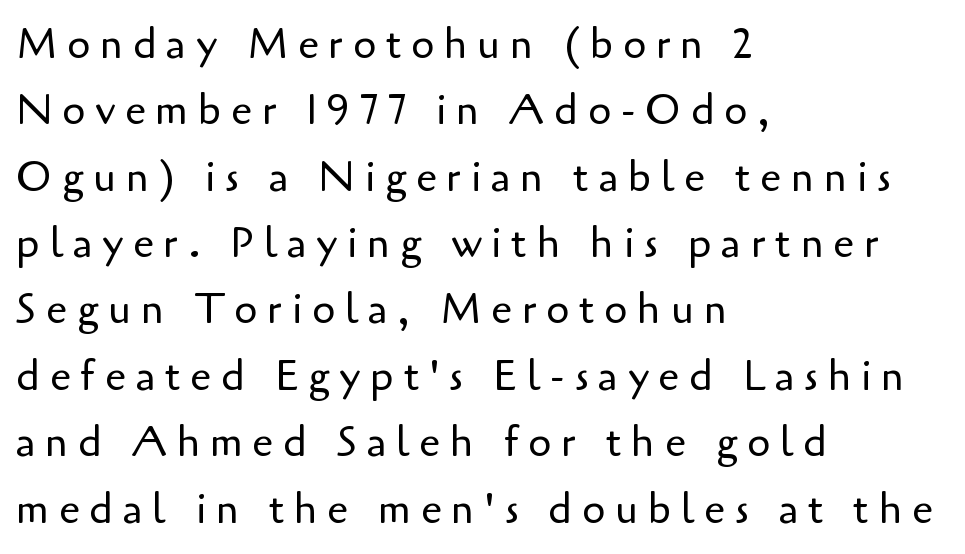
Q: Is the text bold? A: No.
Q: Is the text italic (slanted)? A: No, it is upright.
Q: Is the typeface a serif or a sans-serif typeface? A: Sans-serif.
Q: Is the text underlined? A: No.
Q: How is the paragraph aligned? A: Left-aligned.
Q: Is the spacing between letters normal or unusually wide? A: Unusually wide.
Q: Is the spacing between lines tight, normal or loose? A: Normal.
Q: Width (condensed, normal, or wide)? A: Normal.
Q: Stroke contrast? A: Low.
Q: x-height? A: Small.
Q: Monospaced? A: No.
